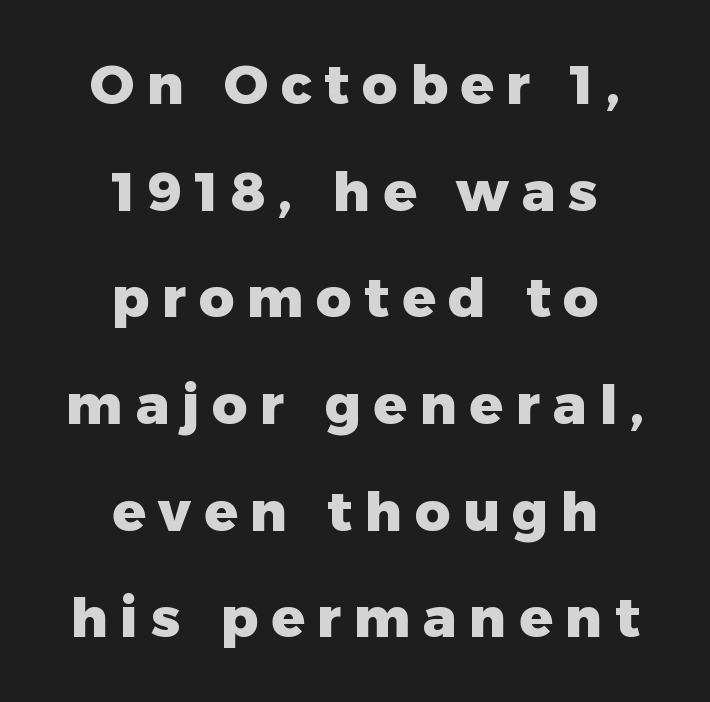
Q: Is the text bold? A: Yes.
Q: Is the text italic (slanted)? A: No, it is upright.
Q: Is the typeface a serif or a sans-serif typeface? A: Sans-serif.
Q: Is the text underlined? A: No.
Q: How is the paragraph aligned? A: Centered.
Q: Is the spacing between letters normal or unusually wide? A: Unusually wide.
Q: Is the spacing between lines tight, normal or loose? A: Loose.
Q: Width (condensed, normal, or wide)? A: Normal.
Q: Stroke contrast? A: Low.
Q: x-height? A: Medium.
Q: Monospaced? A: No.
